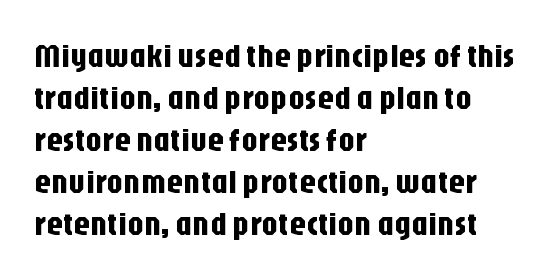
Q: Is the text italic (slanted)? A: No, it is upright.
Q: Is the typeface a serif or a sans-serif typeface? A: Sans-serif.
Q: Is the text underlined? A: No.
Q: How is the paragraph aligned? A: Left-aligned.
Q: Is the spacing between letters normal or unusually wide? A: Normal.
Q: Is the spacing between lines tight, normal or loose? A: Normal.
Q: Width (condensed, normal, or wide)? A: Condensed.
Q: Stroke contrast? A: Low.
Q: x-height? A: Large.
Q: Monospaced? A: No.
